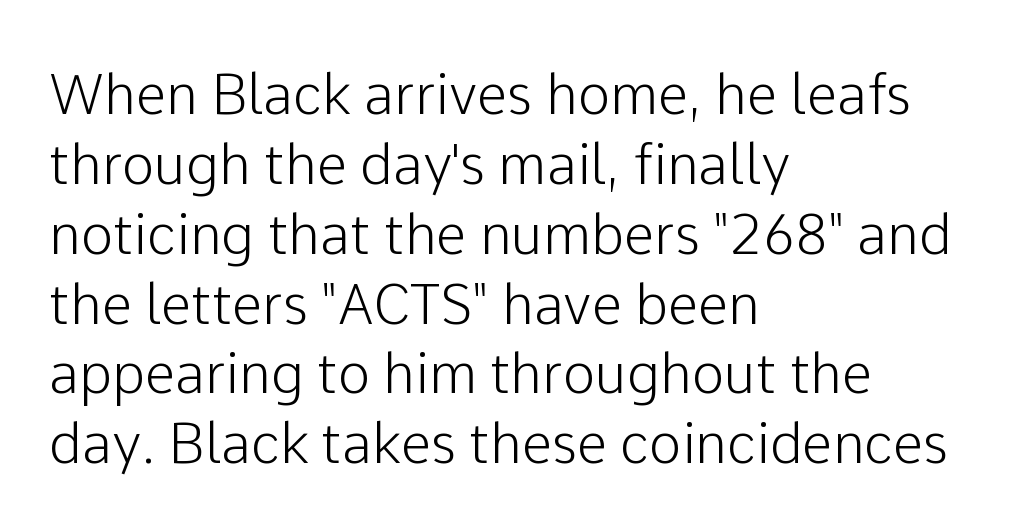
The image shows 55 px sans-serif type, upright; set left-aligned, normal line spacing (1.27x), normal letter spacing, not underlined; low stroke contrast and a medium x-height.
